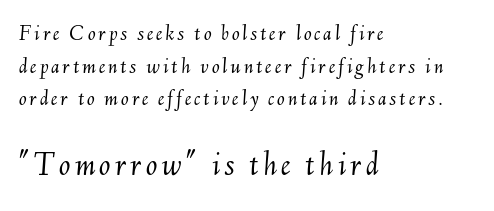
Q: Is the text bold? A: No.
Q: Is the text italic (slanted)? A: Yes, it leans right by about 6 degrees.
Q: Is the text underlined? A: No.
Q: How is the paragraph aligned? A: Left-aligned.
Q: Is the spacing between lines tight, normal or loose? A: Normal.
Q: Which block of text is set in a larger size, the first (top) or the second (bottom)? A: The second (bottom) one.
Q: Width (condensed, normal, or wide)? A: Normal.
Q: Stroke contrast? A: Medium.
Q: x-height? A: Small.
Q: Monospaced? A: No.
